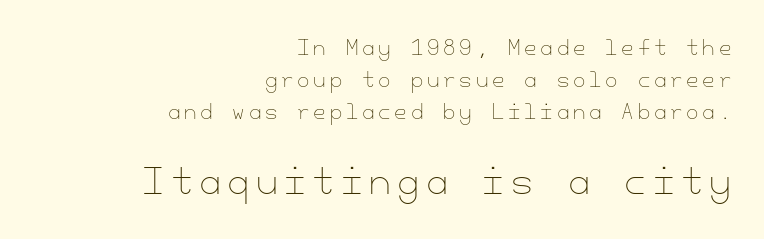
{"italic": "no", "bold": "no", "weight": "thin", "width": "normal", "stroke_contrast": "low", "x_height": "small", "underline": "no", "align": "right", "line_spacing": "normal", "line_spacing_ratio": 1.59, "larger_block": "second", "size_ratio": 1.75, "glyph_px": 35}
